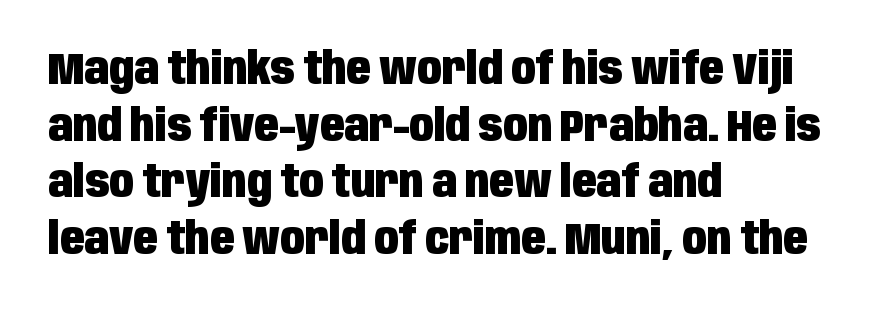
{"serif": "no", "italic": "no", "bold": "yes", "weight": "heavy", "width": "condensed", "stroke_contrast": "low", "x_height": "large", "monospaced": "no", "underline": "no", "align": "left", "line_spacing": "normal", "line_spacing_ratio": 1.26, "letter_spacing": "normal", "letter_spacing_em": 0.0, "glyph_px": 45}
